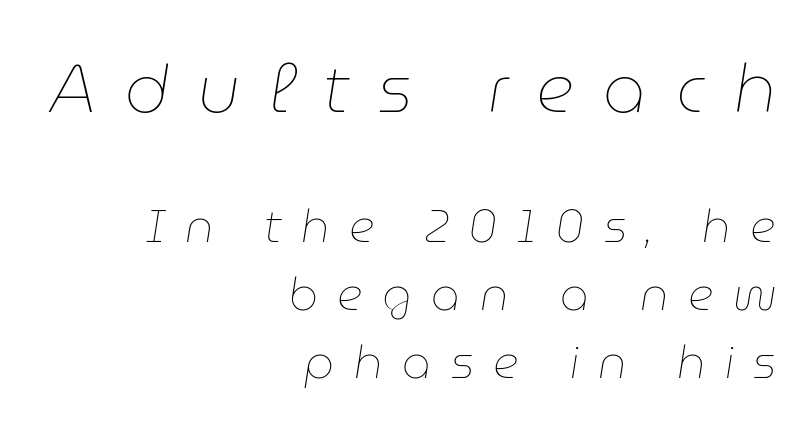
{"italic": "yes", "lean": "right", "slant_degrees": 9, "bold": "no", "weight": "thin", "width": "normal", "stroke_contrast": "low", "x_height": "medium", "monospaced": "no", "underline": "no", "align": "right", "line_spacing": "normal", "line_spacing_ratio": 1.51, "letter_spacing": "wide", "letter_spacing_em": 0.43, "larger_block": "first", "size_ratio": 1.49, "glyph_px": 67}
